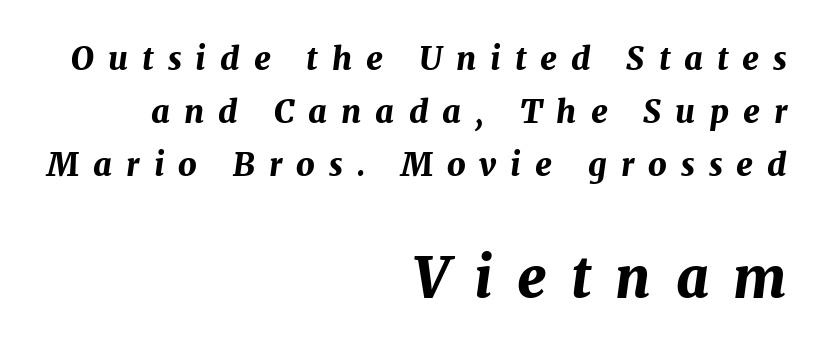
Q: Is the text bold? A: Yes.
Q: Is the text italic (slanted)? A: Yes, it leans right by about 7 degrees.
Q: Is the text underlined? A: No.
Q: How is the paragraph aligned? A: Right-aligned.
Q: Is the spacing between letters normal or unusually wide? A: Unusually wide.
Q: Is the spacing between lines tight, normal or loose? A: Normal.
Q: Which block of text is set in a larger size, the first (top) or the second (bottom)? A: The second (bottom) one.
Q: Width (condensed, normal, or wide)? A: Normal.
Q: Stroke contrast? A: Medium.
Q: x-height? A: Medium.
Q: Monospaced? A: No.
